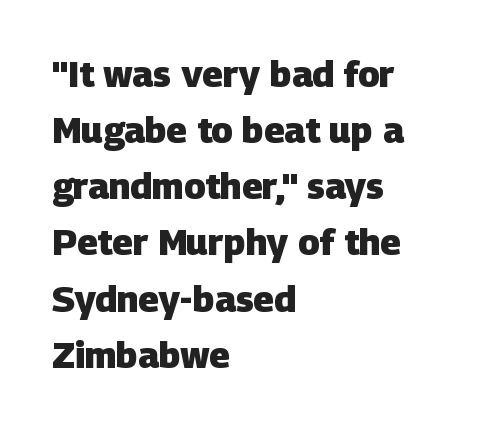
Q: Is the text bold? A: Yes.
Q: Is the typeface a serif or a sans-serif typeface? A: Sans-serif.
Q: Is the text underlined? A: No.
Q: How is the paragraph aligned? A: Left-aligned.
Q: Is the spacing between letters normal or unusually wide? A: Normal.
Q: Is the spacing between lines tight, normal or loose? A: Normal.
Q: Width (condensed, normal, or wide)? A: Normal.
Q: Stroke contrast? A: Low.
Q: x-height? A: Large.
Q: Monospaced? A: No.
